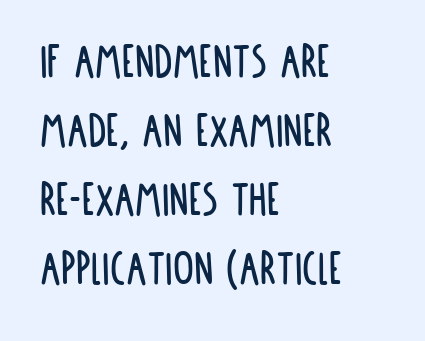
{"serif": "no", "italic": "no", "width": "condensed", "stroke_contrast": "low", "x_height": "large", "monospaced": "no", "underline": "no", "align": "left", "line_spacing": "normal", "line_spacing_ratio": 1.33, "letter_spacing": "normal", "letter_spacing_em": 0.0, "glyph_px": 52}
